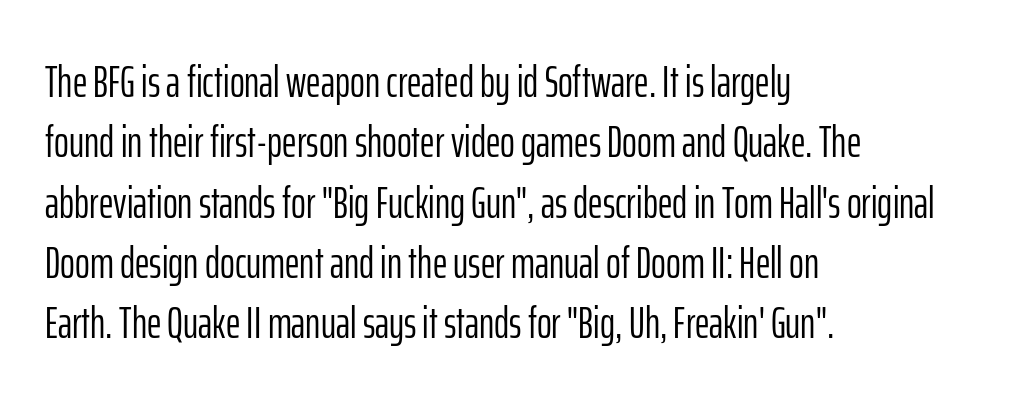
Q: Is the text bold? A: No.
Q: Is the text italic (slanted)? A: No, it is upright.
Q: Is the typeface a serif or a sans-serif typeface? A: Sans-serif.
Q: Is the text underlined? A: No.
Q: How is the paragraph aligned? A: Left-aligned.
Q: Is the spacing between letters normal or unusually wide? A: Normal.
Q: Is the spacing between lines tight, normal or loose? A: Normal.
Q: Width (condensed, normal, or wide)? A: Condensed.
Q: Stroke contrast? A: Low.
Q: x-height? A: Medium.
Q: Monospaced? A: No.
